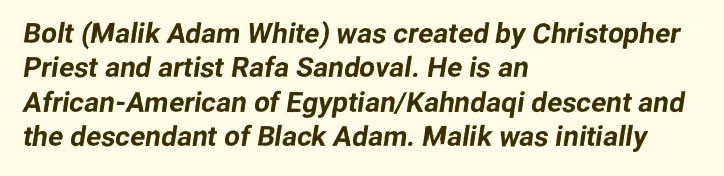
The image shows 28 px sans-serif type; set left-aligned, line spacing 1.23x, normal letter spacing, not underlined; low stroke contrast and a medium x-height.
